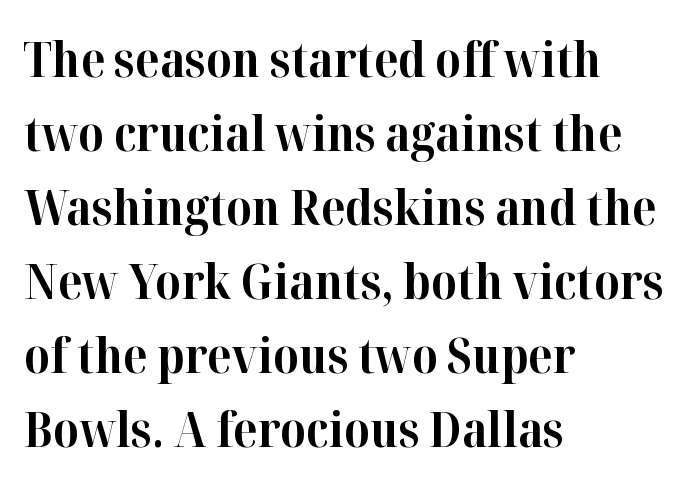
Q: Is the text bold? A: Yes.
Q: Is the text italic (slanted)? A: No, it is upright.
Q: Is the typeface a serif or a sans-serif typeface? A: Serif.
Q: Is the text underlined? A: No.
Q: How is the paragraph aligned? A: Left-aligned.
Q: Is the spacing between letters normal or unusually wide? A: Normal.
Q: Is the spacing between lines tight, normal or loose? A: Normal.
Q: Width (condensed, normal, or wide)? A: Normal.
Q: Stroke contrast? A: High.
Q: x-height? A: Medium.
Q: Monospaced? A: No.
